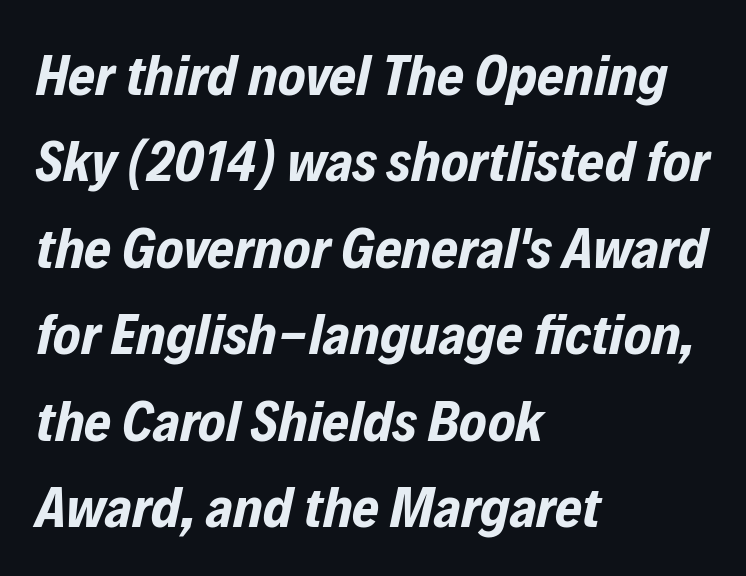
The image shows 58 px bold, condensed type, italic (leaning right); set left-aligned, normal line spacing (1.49x), normal letter spacing, not underlined; low stroke contrast and a medium x-height.
